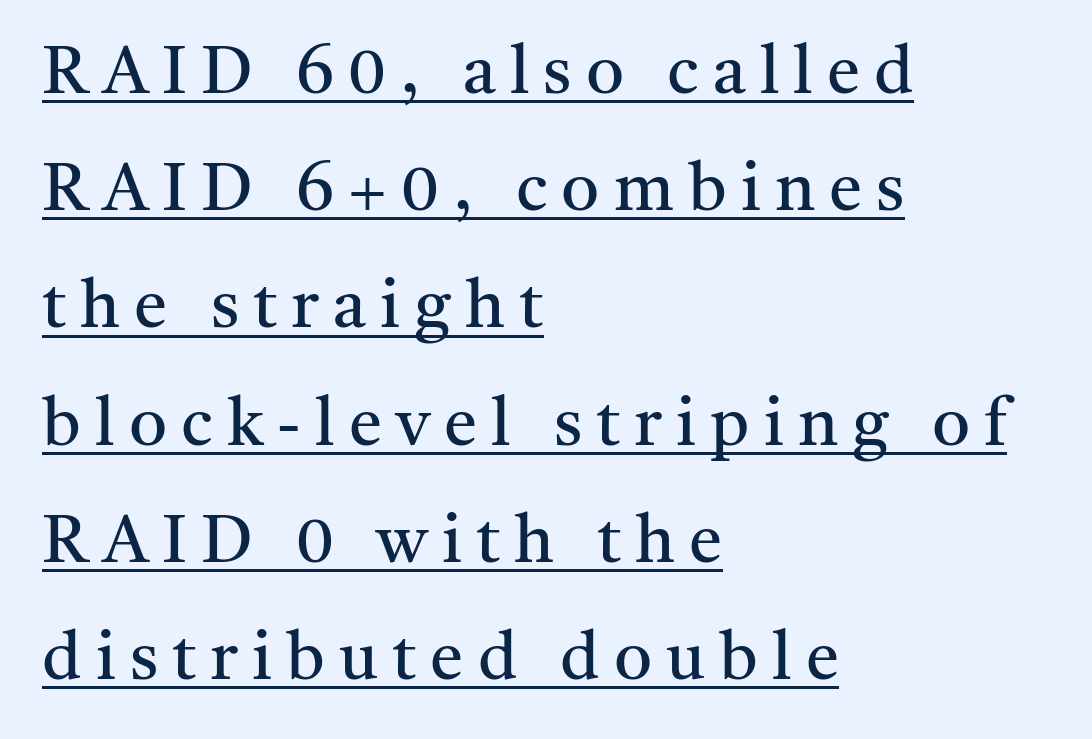
A typographer would call this underscored text. Between one letter and the next there's a generous, obvious gap. Stems and bowls with no extra thickness — not bold. Is there any slant? The stems are plumb. All the whitespace from short lines collects on the right.
